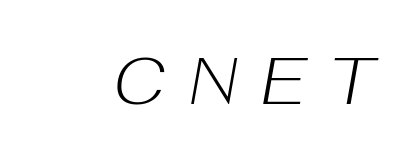
The image shows 66 px light type, italic (leaning right); set unusually wide letter spacing (+0.37 em), not underlined; low stroke contrast and a medium x-height.
